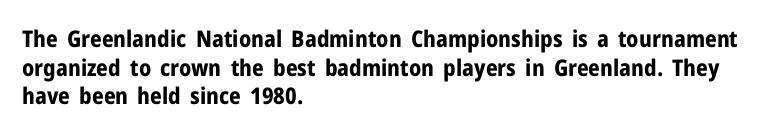
The image shows 23 px bold type, upright; set left-aligned, line spacing 1.24x, normal letter spacing, not underlined.
